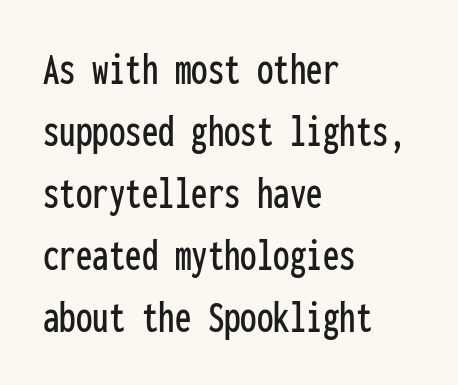
You could count columns in this text — the font is strictly monospaced. Does the type have serifs? No, each stem ends abruptly. Designer's note — italics off, roman on. Descenders hang freely into open space.
